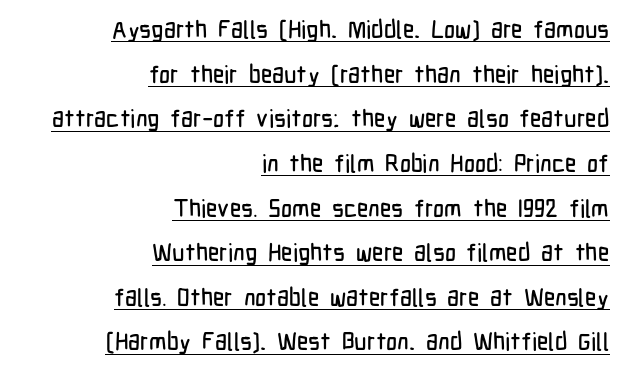
{"italic": "no", "underline": "yes", "align": "right", "line_spacing_ratio": 1.86, "letter_spacing": "normal", "letter_spacing_em": 0.0, "glyph_px": 24}
